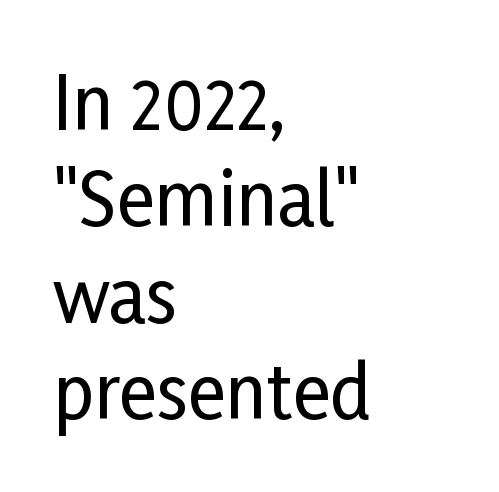
{"serif": "no", "italic": "no", "width": "condensed", "stroke_contrast": "low", "x_height": "medium", "monospaced": "no", "underline": "no", "align": "left", "line_spacing": "normal", "line_spacing_ratio": 1.34, "letter_spacing": "normal", "letter_spacing_em": 0.0, "glyph_px": 72}
